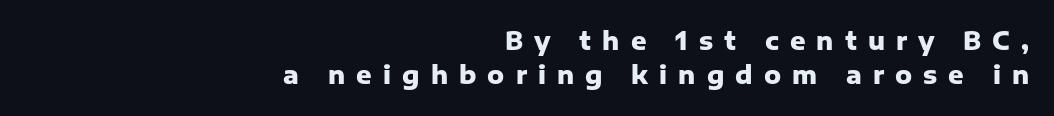
The image shows 24 px bold type, upright; set right-aligned, normal line spacing (1.43x), unusually wide letter spacing (+0.46 em), not underlined.
